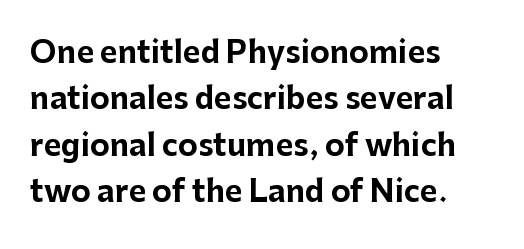
Underline: absent. Heavy, bold letterforms. The text was rendered using a sans face with plain stroke endings. The gaps between neighbouring characters are ordinary and unremarkable. The face used here is proportionally spaced, like ordinary book or web type. Ascenders rise straight up at ninety degrees.
